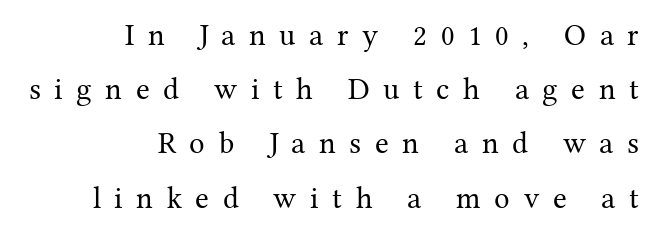
The image shows 31 px regular-weight serif type, upright; set right-aligned, line spacing 1.75x, unusually wide letter spacing (+0.44 em), not underlined; medium stroke contrast and a medium x-height.
